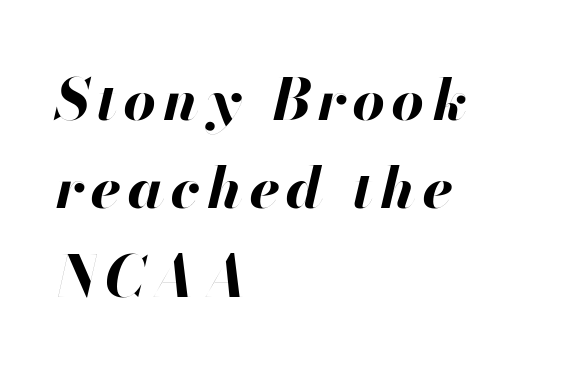
The image shows 57 px bold type, italic (leaning right); set left-aligned, normal line spacing (1.55x), not underlined; high stroke contrast and a small x-height.
